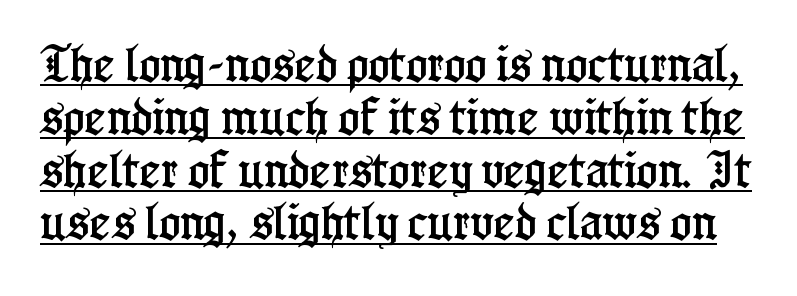
The image shows 40 px condensed serif type, upright; set normal line spacing (1.32x), normal letter spacing, underlined; low stroke contrast and a medium x-height.
